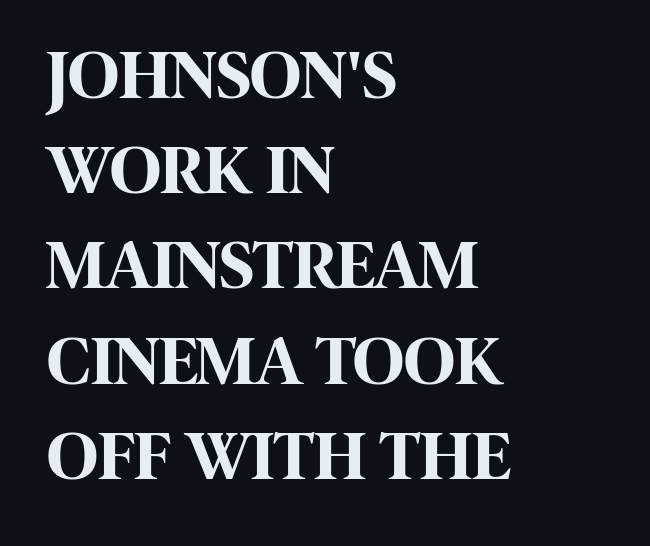
Q: Is the text bold? A: Yes.
Q: Is the text italic (slanted)? A: No, it is upright.
Q: Is the typeface a serif or a sans-serif typeface? A: Sans-serif.
Q: Is the text underlined? A: No.
Q: How is the paragraph aligned? A: Left-aligned.
Q: Is the spacing between letters normal or unusually wide? A: Normal.
Q: Is the spacing between lines tight, normal or loose? A: Normal.
Q: Width (condensed, normal, or wide)? A: Condensed.
Q: Stroke contrast? A: High.
Q: x-height? A: Large.
Q: Monospaced? A: No.
